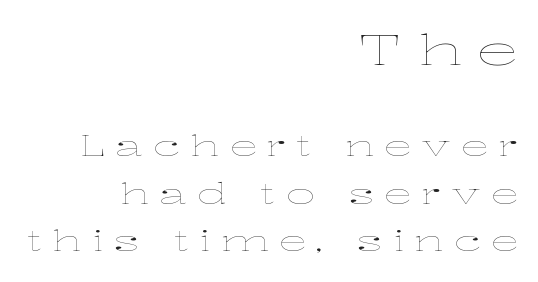
{"italic": "no", "bold": "no", "weight": "thin", "width": "wide", "stroke_contrast": "low", "x_height": "medium", "monospaced": "no", "underline": "no", "align": "right", "line_spacing": "normal", "line_spacing_ratio": 1.7, "letter_spacing": "wide", "letter_spacing_em": 0.36, "larger_block": "first", "size_ratio": 1.5, "glyph_px": 42}
